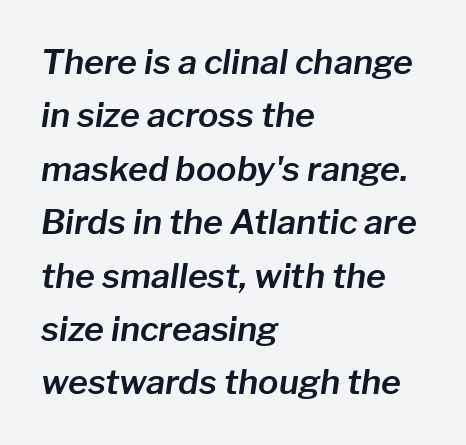
Q: Is the text italic (slanted)? A: Yes, it leans right by about 8 degrees.
Q: Is the text underlined? A: No.
Q: How is the paragraph aligned? A: Left-aligned.
Q: Is the spacing between letters normal or unusually wide? A: Normal.
Q: Is the spacing between lines tight, normal or loose? A: Normal.
Q: Width (condensed, normal, or wide)? A: Normal.
Q: Stroke contrast? A: Low.
Q: x-height? A: Medium.
Q: Monospaced? A: No.
